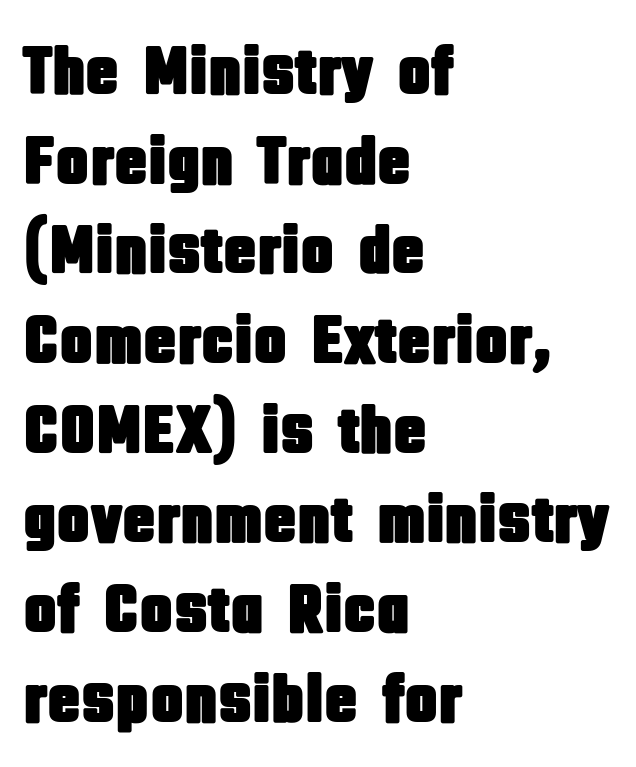
Q: Is the text italic (slanted)? A: No, it is upright.
Q: Is the typeface a serif or a sans-serif typeface? A: Sans-serif.
Q: Is the text underlined? A: No.
Q: How is the paragraph aligned? A: Left-aligned.
Q: Is the spacing between letters normal or unusually wide? A: Normal.
Q: Is the spacing between lines tight, normal or loose? A: Normal.
Q: Width (condensed, normal, or wide)? A: Condensed.
Q: Stroke contrast? A: Low.
Q: x-height? A: Large.
Q: Monospaced? A: No.
